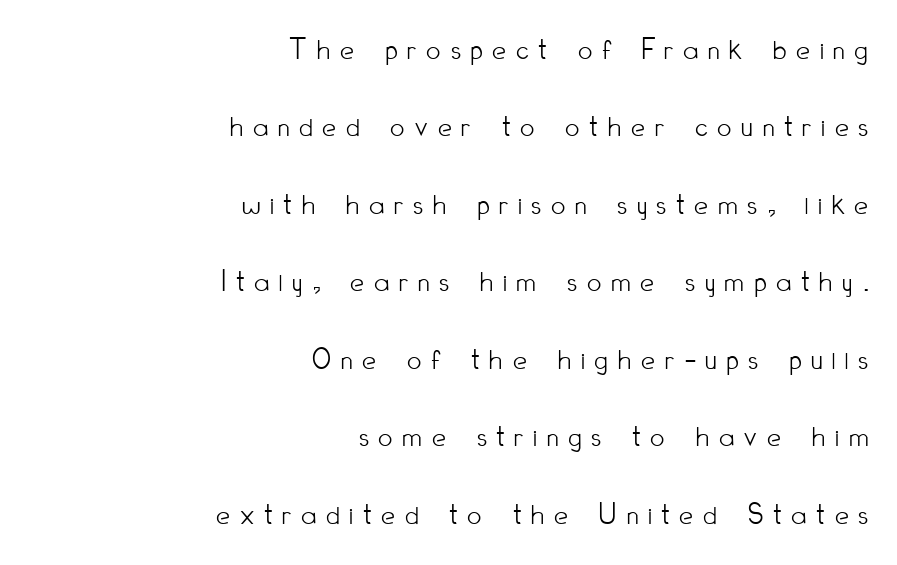
{"serif": "no", "italic": "no", "bold": "no", "weight": "light", "width": "condensed", "stroke_contrast": "low", "x_height": "small", "monospaced": "no", "underline": "no", "align": "right", "line_spacing": "loose", "line_spacing_ratio": 2.5, "letter_spacing": "wide", "letter_spacing_em": 0.32, "glyph_px": 31}
